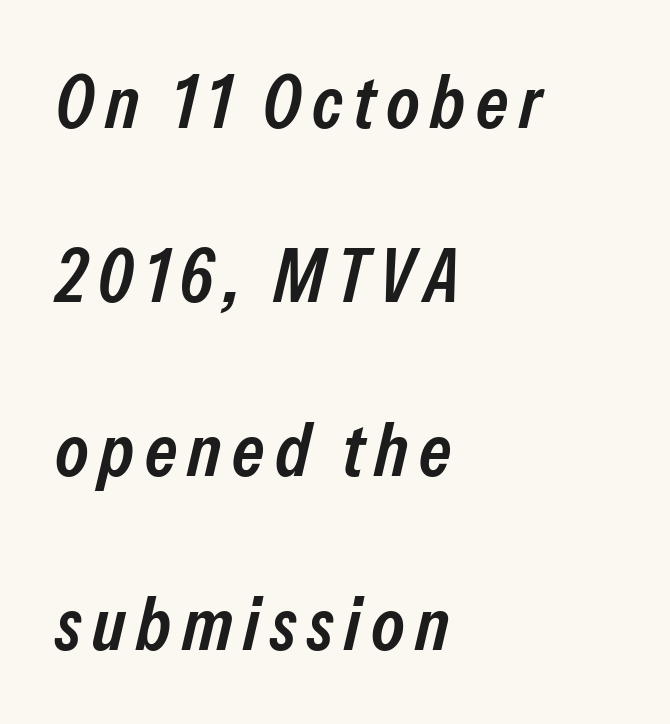
The image shows 75 px semibold, condensed type, italic (leaning right); set left-aligned, loose line spacing (2.32x), not underlined; low stroke contrast and a medium x-height.
